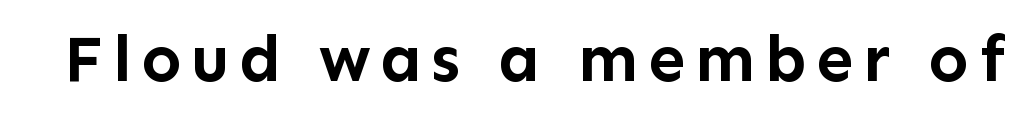
Q: Is the text bold? A: Yes.
Q: Is the text italic (slanted)? A: No, it is upright.
Q: Is the typeface a serif or a sans-serif typeface? A: Sans-serif.
Q: Is the text underlined? A: No.
Q: Width (condensed, normal, or wide)? A: Normal.
Q: Stroke contrast? A: Low.
Q: x-height? A: Medium.
Q: Monospaced? A: No.
